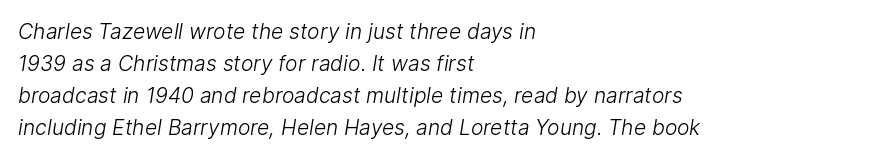
The image shows 21 px text type; set left-aligned, normal line spacing (1.53x), normal letter spacing, not underlined.
